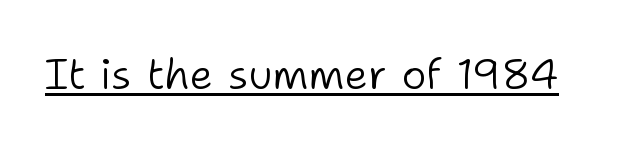
The rendering keeps characters at their native spacing. Proportional: the letters do not fall into vertical columns. The typeface chosen for these lines omits serifs. The passage shown is underscored from start to finish.
